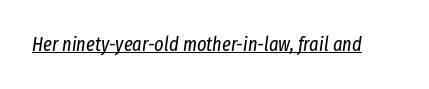
A typographer would call this underscored text. Quick note: italic. Unbolded letterforms with no extra heft. What stands out about the letter spacing? Nothing — it is the standard amount.
